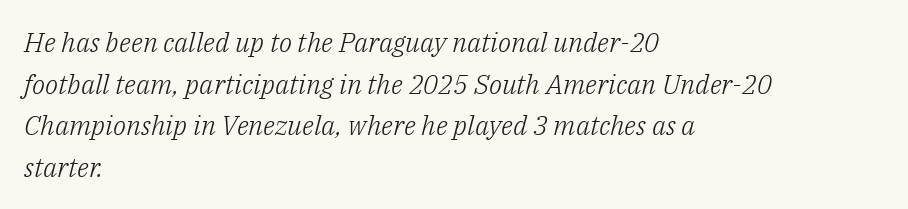
The image shows 27 px text type, italic (leaning right); set left-aligned, normal line spacing (1.54x), normal letter spacing, not underlined.
